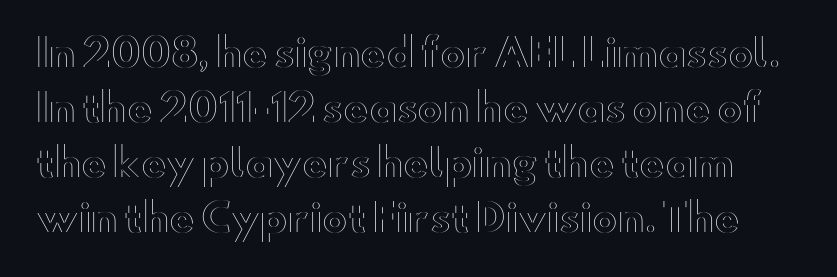
{"italic": "no", "width": "wide", "x_height": "small", "monospaced": "no", "underline": "no", "line_spacing": "normal", "line_spacing_ratio": 1.45, "letter_spacing": "normal", "letter_spacing_em": 0.0, "glyph_px": 38}
